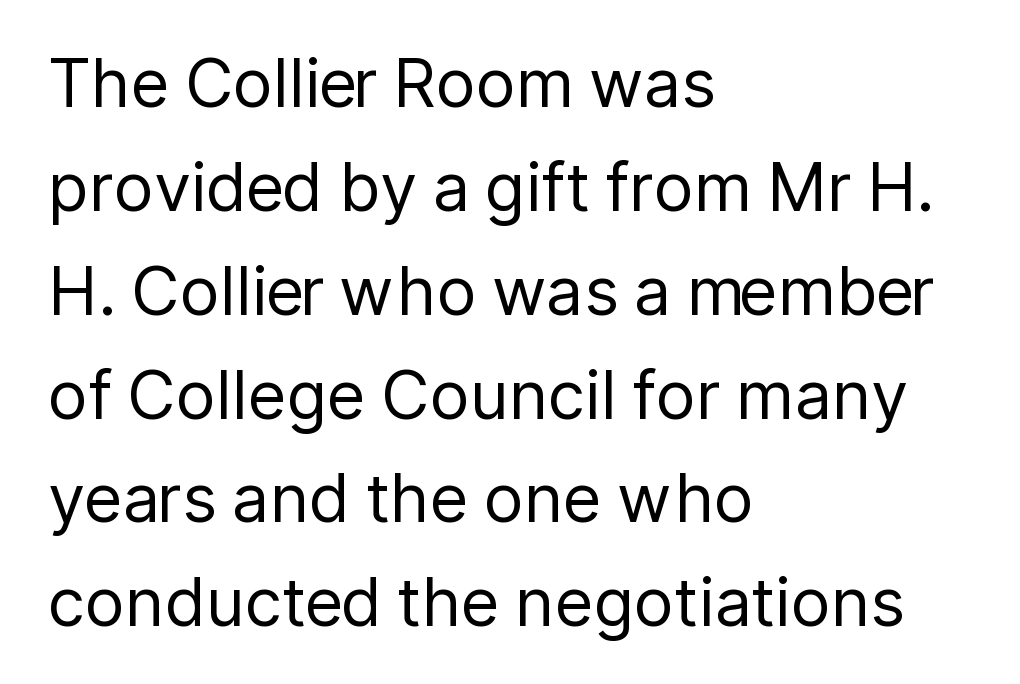
The foot of each line stays bare and open. If you measured baseline to baseline, you'd find a middling distance. In terms of letterspacing, this is plain default setting. Do the characters align in a grid? No, the font is proportional. Teacher's note: observe the even left margin — that is flush-left alignment.
